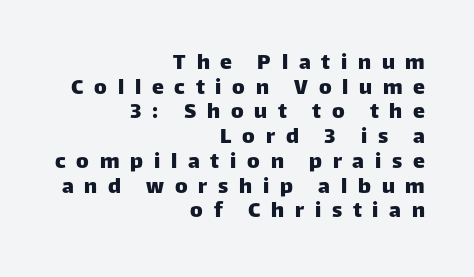
Q: Is the text italic (slanted)? A: No, it is upright.
Q: Is the text underlined? A: No.
Q: How is the paragraph aligned? A: Right-aligned.
Q: Is the spacing between letters normal or unusually wide? A: Unusually wide.
Q: Is the spacing between lines tight, normal or loose? A: Tight.
